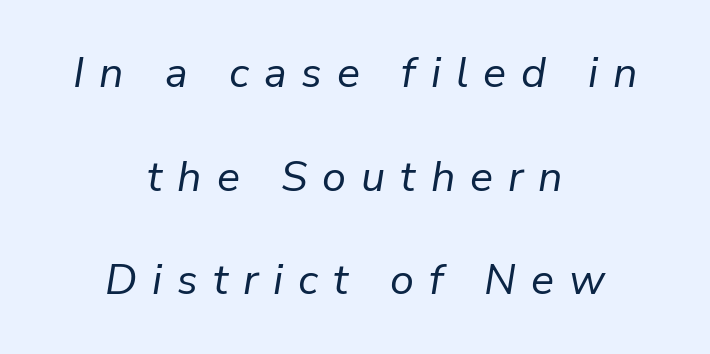
Each line is balanced around a shared central axis. Successive baselines arrive slowly, with a big drop between each. Posture: slanted. The passage shown has open, widely tracked lettering throughout.
